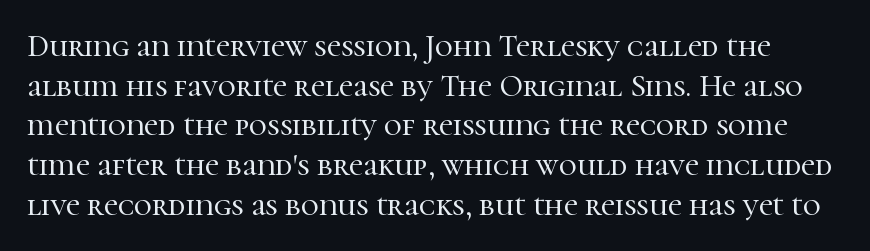
Q: Is the text italic (slanted)? A: No, it is upright.
Q: Is the typeface a serif or a sans-serif typeface? A: Serif.
Q: Is the text underlined? A: No.
Q: Is the spacing between letters normal or unusually wide? A: Normal.
Q: Is the spacing between lines tight, normal or loose? A: Normal.
Q: Width (condensed, normal, or wide)? A: Normal.
Q: Stroke contrast? A: High.
Q: x-height? A: Medium.
Q: Monospaced? A: No.
